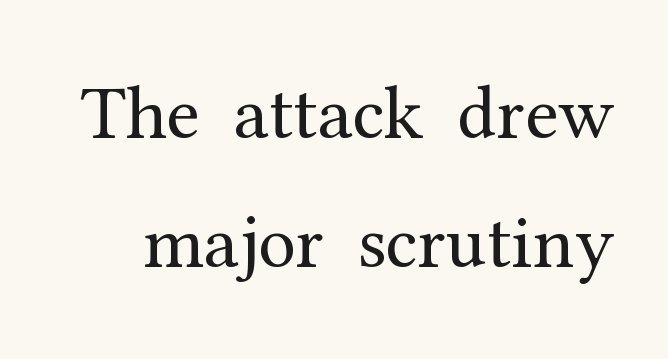
{"serif": "yes", "italic": "no", "bold": "no", "weight": "regular", "width": "normal", "stroke_contrast": "medium", "x_height": "medium", "monospaced": "no", "underline": "no", "line_spacing": "normal", "line_spacing_ratio": 1.7, "letter_spacing": "normal", "letter_spacing_em": 0.0, "glyph_px": 76}
